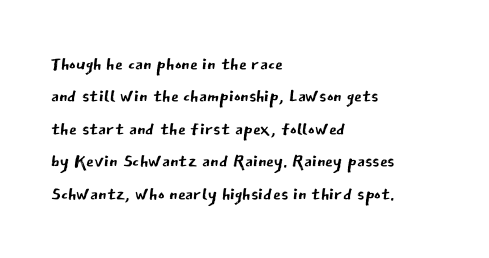
The image shows 25 px text type, upright; set left-aligned, normal line spacing (1.3x), normal letter spacing, not underlined.
